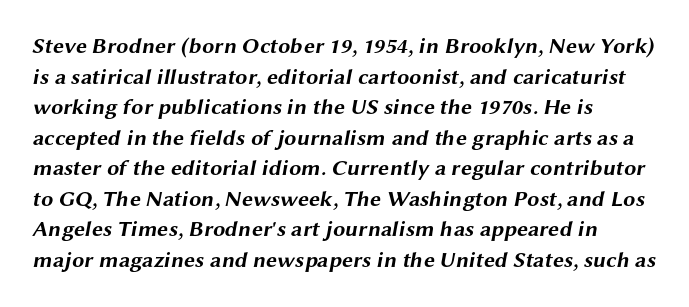
Which margin do the lines hug? The left one — the right edge is uneven. Default kerning and tracking; the words read as compact shapes. The foot of each line stays bare and open. Baseline-to-baseline distance is the conventional proportion of letter height.
